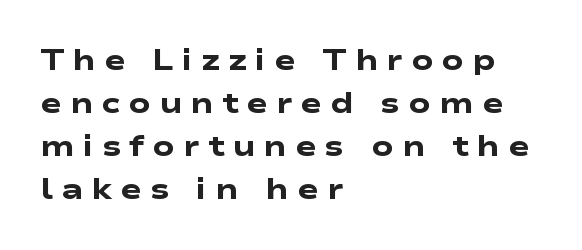
The image shows 29 px heavy, wide sans-serif type; set left-aligned, normal line spacing (1.48x), unusually wide letter spacing (+0.28 em), not underlined; low stroke contrast and a medium x-height.
